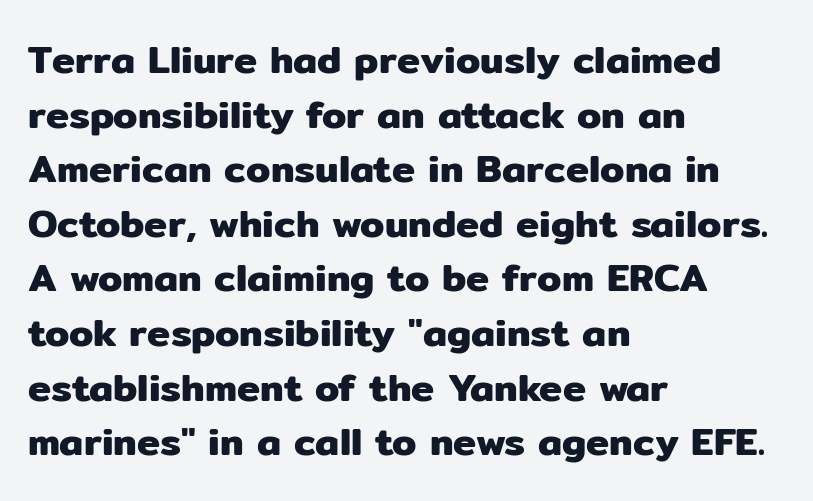
Q: Is the text italic (slanted)? A: No, it is upright.
Q: Is the typeface a serif or a sans-serif typeface? A: Sans-serif.
Q: Is the text underlined? A: No.
Q: How is the paragraph aligned? A: Left-aligned.
Q: Is the spacing between letters normal or unusually wide? A: Normal.
Q: Is the spacing between lines tight, normal or loose? A: Normal.
Q: Width (condensed, normal, or wide)? A: Normal.
Q: Stroke contrast? A: Low.
Q: x-height? A: Medium.
Q: Monospaced? A: No.
